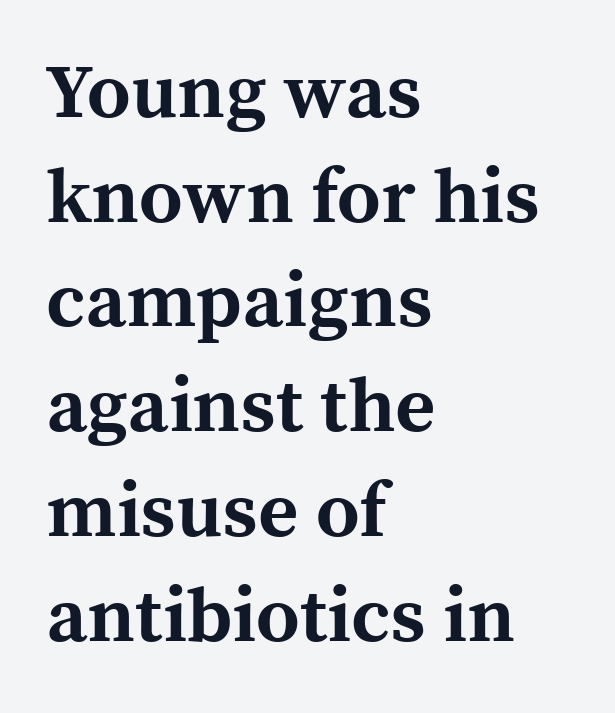
The image shows 77 px bold serif type, upright; set left-aligned, normal line spacing (1.36x), normal letter spacing, not underlined; a medium x-height.
